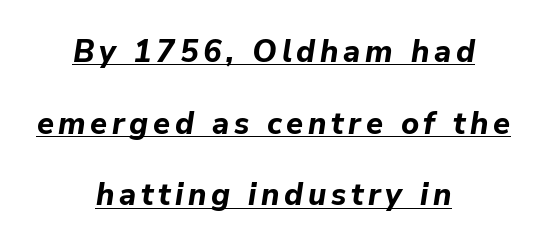
Is this a fixed-width face? No — the glyphs have proportional, varying widths. These lines were composed using italics. These lines stand farther apart than default settings would place them. One-word summary of the alignment: center. A baseline rule has been typeset under these characters. These words are printed bold, with thick strokes throughout.
